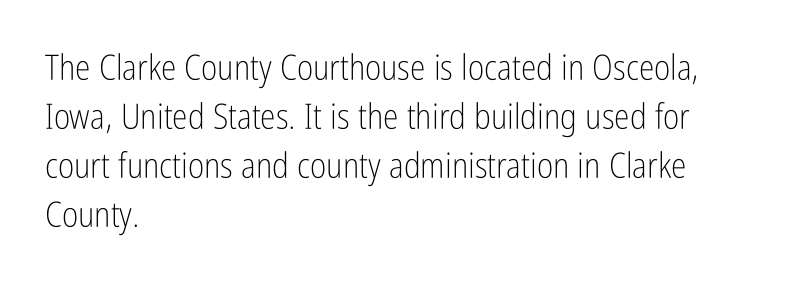
The image shows 35 px light, condensed sans-serif type, upright; set left-aligned, normal line spacing (1.4x), normal letter spacing, not underlined; low stroke contrast and a medium x-height.
